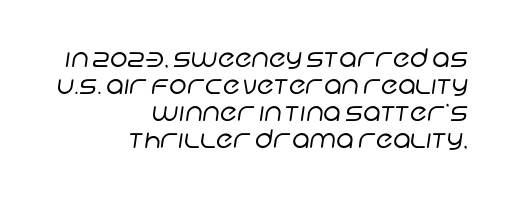
The image shows 25 px text type; set right-aligned, tight line spacing (1.08x), normal letter spacing, not underlined.
